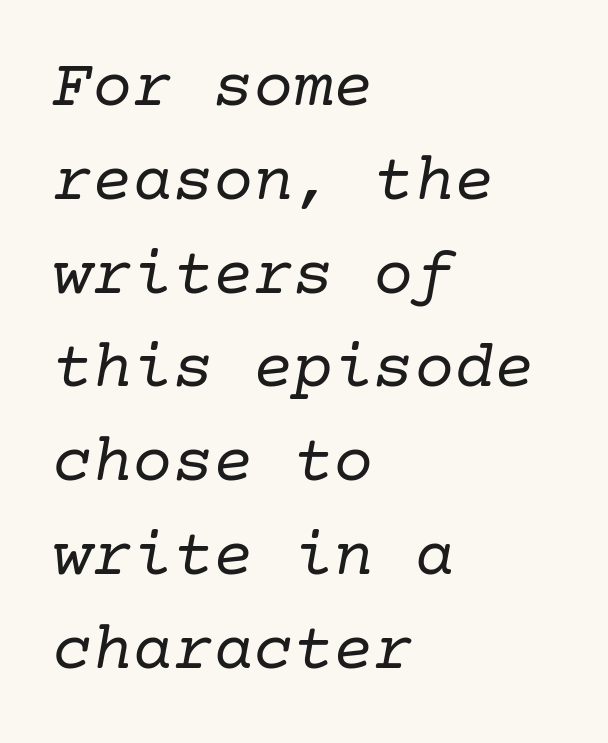
{"serif": "yes", "italic": "yes", "lean": "right", "slant_degrees": 10, "bold": "no", "weight": "regular", "width": "normal", "stroke_contrast": "low", "x_height": "medium", "underline": "no", "align": "left", "line_spacing": "normal", "line_spacing_ratio": 1.4, "letter_spacing": "normal", "letter_spacing_em": 0.0, "glyph_px": 67}
